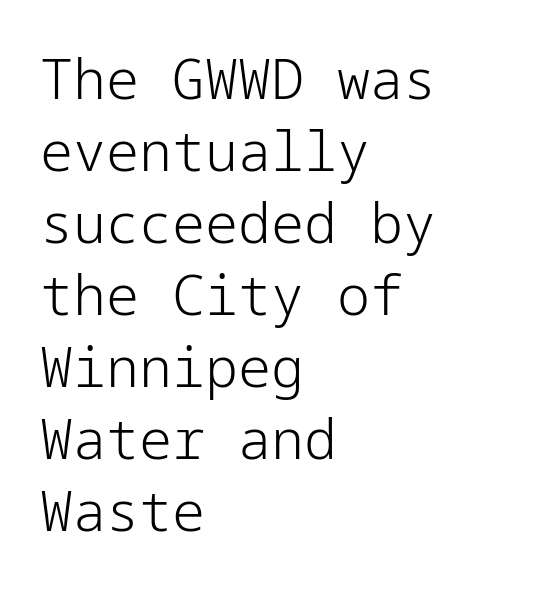
{"serif": "no", "italic": "no", "bold": "no", "weight": "light", "width": "normal", "stroke_contrast": "low", "x_height": "medium", "underline": "no", "align": "left", "line_spacing": "normal", "line_spacing_ratio": 1.31, "letter_spacing": "normal", "letter_spacing_em": 0.0, "glyph_px": 55}
